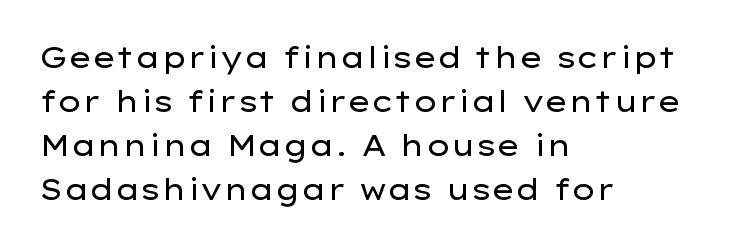
{"serif": "no", "italic": "no", "bold": "no", "weight": "regular", "width": "wide", "stroke_contrast": "low", "x_height": "medium", "monospaced": "no", "underline": "no", "align": "left", "line_spacing": "normal", "line_spacing_ratio": 1.52, "letter_spacing": "normal", "letter_spacing_em": 0.0, "glyph_px": 29}
